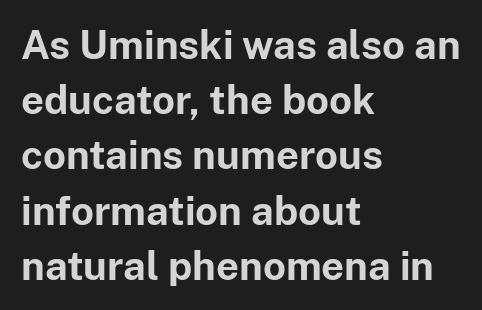
What weight is shown? A full bold with thick strokes. Type style note: lacks serifs. Short note: letters normally spaced. The specimen reads as upright at a glance. In terms of leading, this rendering sits right in the middle. Casual observation: everything's shoved over to the left.
